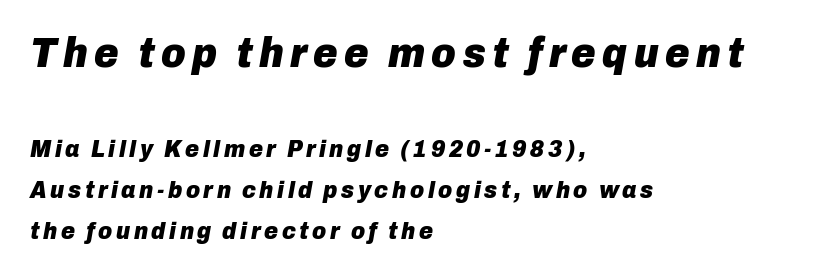
The image shows 42 px heavy type, italic (leaning right); set left-aligned, normal line spacing (1.7x), not underlined; the first (top) block is 1.75x larger; low stroke contrast and a medium x-height.
